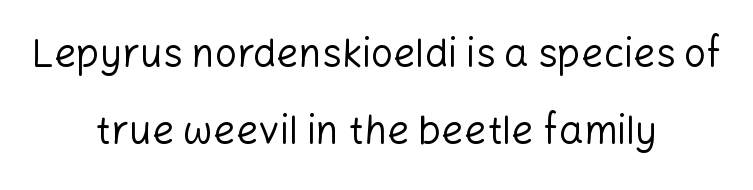
Short and long lines alike share a common midpoint. Letters have the restrained weight of plain body copy at most. The lettering stays uniformly vertical, giving the passage a roman look. Regarding serifs, this sample does without them. These lines are rendered in a variable-pitch font.
